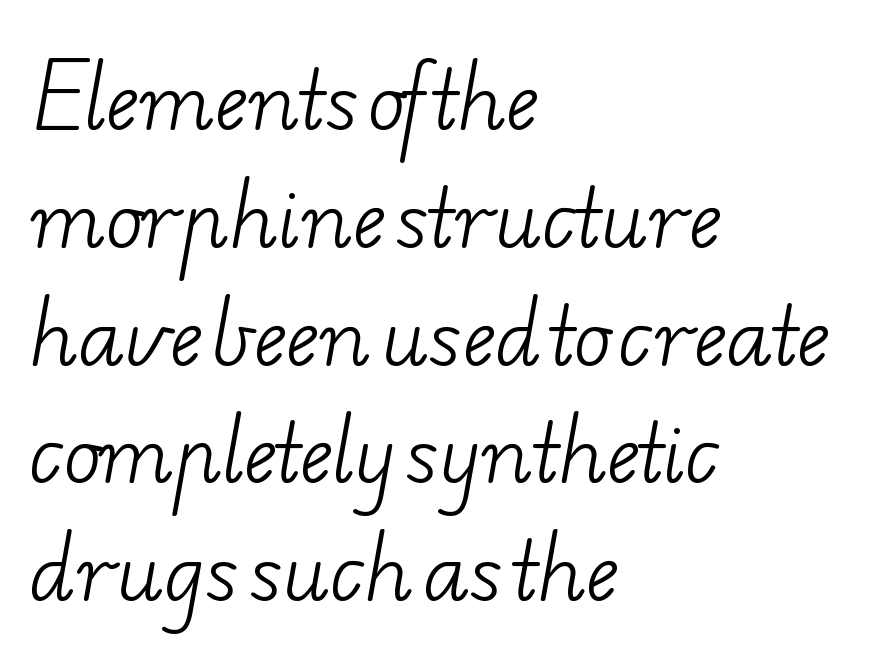
Q: Is the text bold? A: No.
Q: Is the typeface a serif or a sans-serif typeface? A: Serif.
Q: Is the text underlined? A: No.
Q: How is the paragraph aligned? A: Left-aligned.
Q: Is the spacing between letters normal or unusually wide? A: Normal.
Q: Is the spacing between lines tight, normal or loose? A: Normal.
Q: Width (condensed, normal, or wide)? A: Wide.
Q: Stroke contrast? A: Low.
Q: x-height? A: Small.
Q: Monospaced? A: No.
